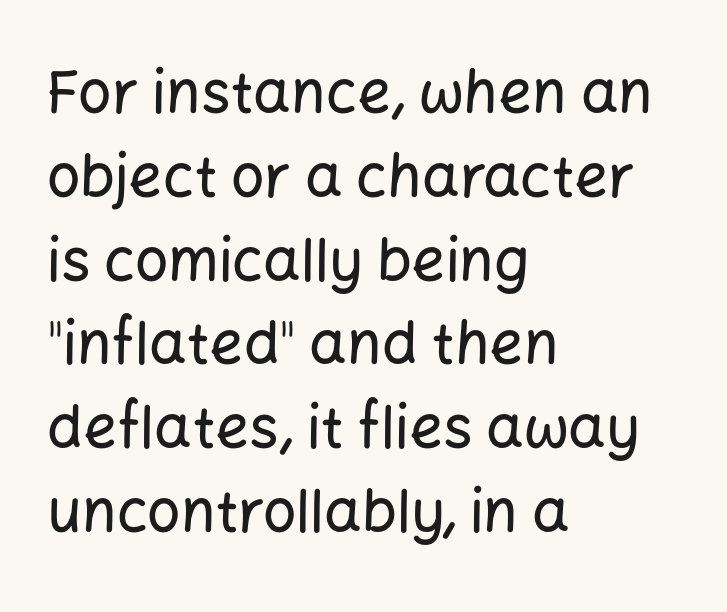
Q: Is the text italic (slanted)? A: No, it is upright.
Q: Is the typeface a serif or a sans-serif typeface? A: Sans-serif.
Q: Is the text underlined? A: No.
Q: How is the paragraph aligned? A: Left-aligned.
Q: Is the spacing between letters normal or unusually wide? A: Normal.
Q: Is the spacing between lines tight, normal or loose? A: Normal.
Q: Width (condensed, normal, or wide)? A: Normal.
Q: Stroke contrast? A: Low.
Q: x-height? A: Medium.
Q: Monospaced? A: No.
